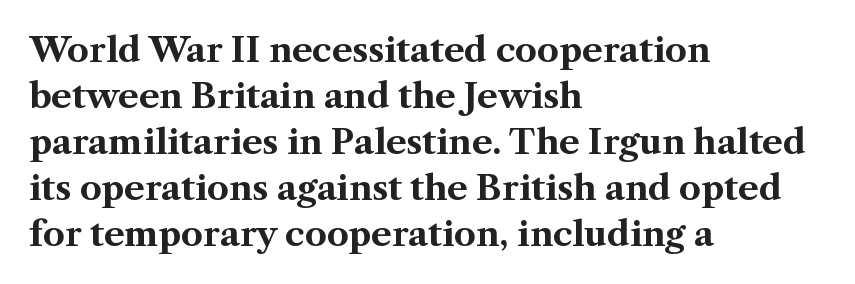
The image shows 34 px bold serif type, upright; set left-aligned, normal line spacing (1.35x), normal letter spacing, not underlined; medium stroke contrast and a medium x-height.
